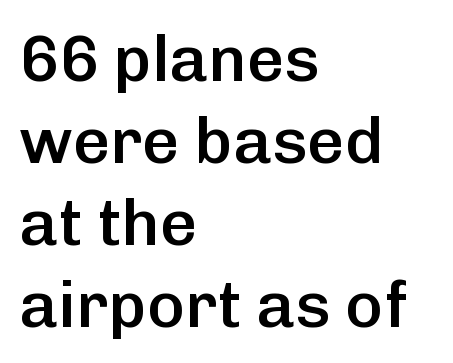
Posture: straight, roman, zero tilt. Font category for this specimen: sans-serif. In terms of leading, this rendering sits right in the middle. As a designer I'd log this as weight 600, semibold. The line texture is even and compact thanks to regular tracking. This sample has the flowing, uneven cadence of proportional lettering.
